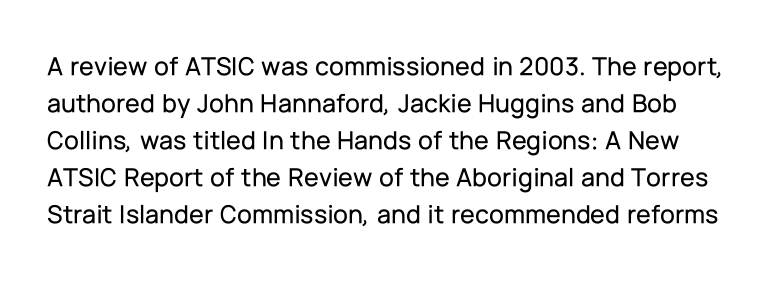
How are the letters spaced? Ordinarily, with no added tracking. Interline gaps are of average width in this sample. The lettering holds an erect, upright posture throughout. The space directly below the letters is spotless.
